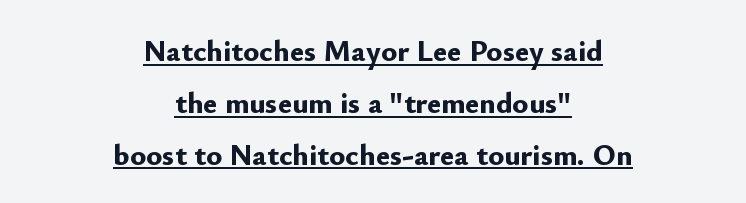
A typesetter would label this face a sans. If you drew a line through each stem, it would be perfectly vertical. Here the designer chose a conventional face with non-uniform glyph widths. How are the letters spaced? Ordinarily, with no added tracking. Pretty heavy lettering here — definitely bold.
